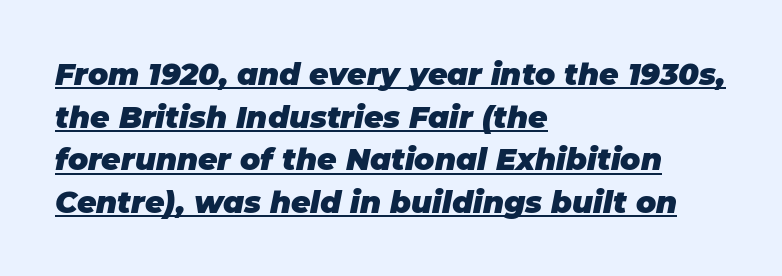
Each line starts at the same left margin while the right side varies. Underlined type. The passage shown is emphatically bold. Here the glyphs are tracked normally, forming tight word shapes. Normally led — the rows are evenly, conventionally spaced. An italicized treatment has been applied to the whole sample.
